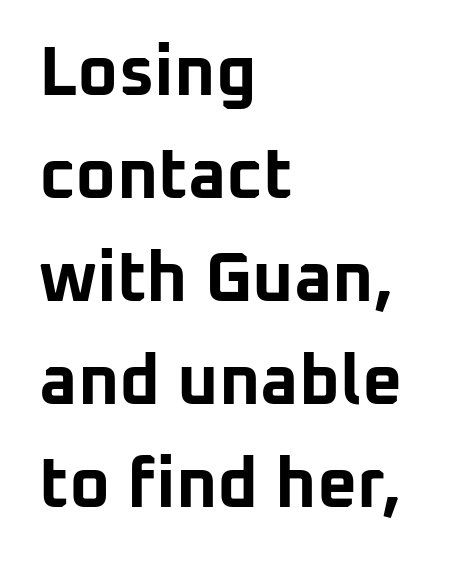
The image shows 70 px bold sans-serif type, upright; set left-aligned, normal line spacing (1.47x), normal letter spacing, not underlined; low stroke contrast and a medium x-height.
